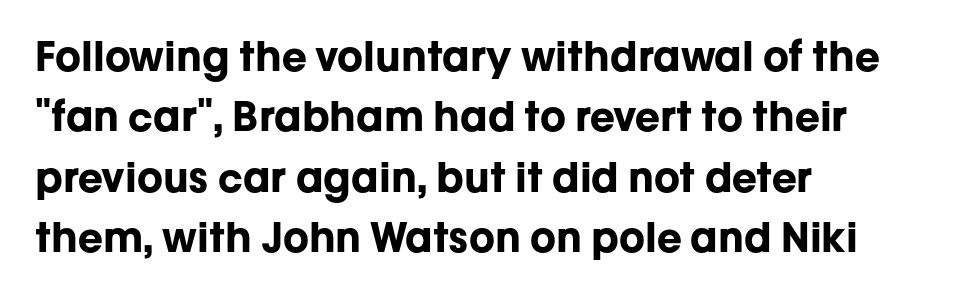
This sample uses plain, unmodified letter spacing. Heft: maximum for text — a bold. One-word summary of the alignment: left. You can tell from the bare stems that sans-serif type was used. This is the regular roman posture of the typeface.
